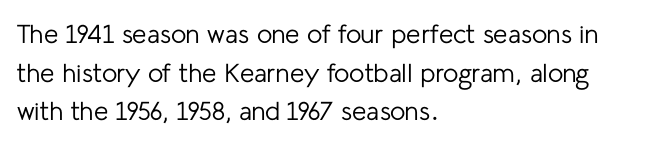
{"italic": "no", "bold": "no", "underline": "no", "align": "left", "line_spacing": "normal", "line_spacing_ratio": 1.49, "letter_spacing": "normal", "letter_spacing_em": 0.0, "glyph_px": 26}
